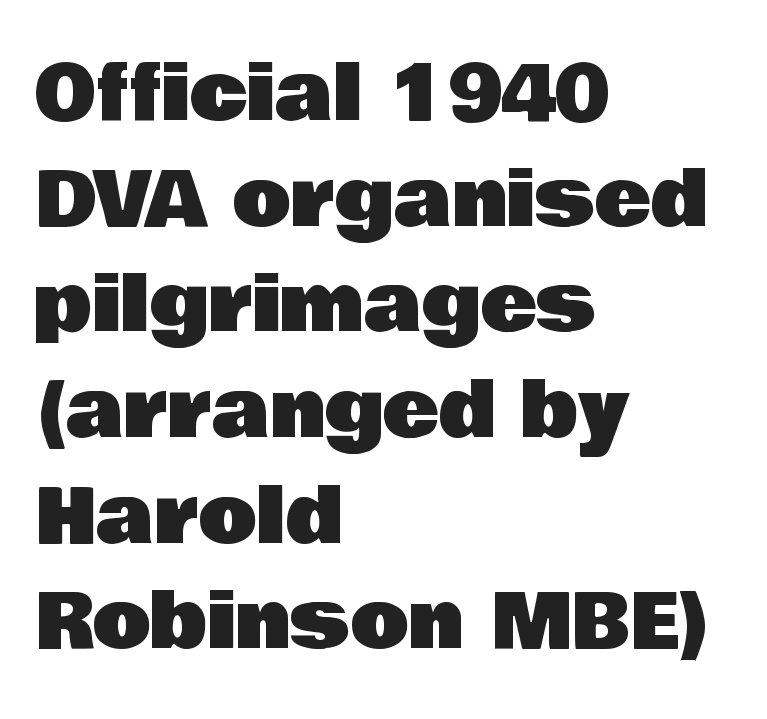
Underline: absent. Quick note: interline space is typical. The letters carry no serifs — their stems end cleanly without finishing strokes. Italic: no, the glyphs are upright roman. No extra tracking has been applied to these lines.
